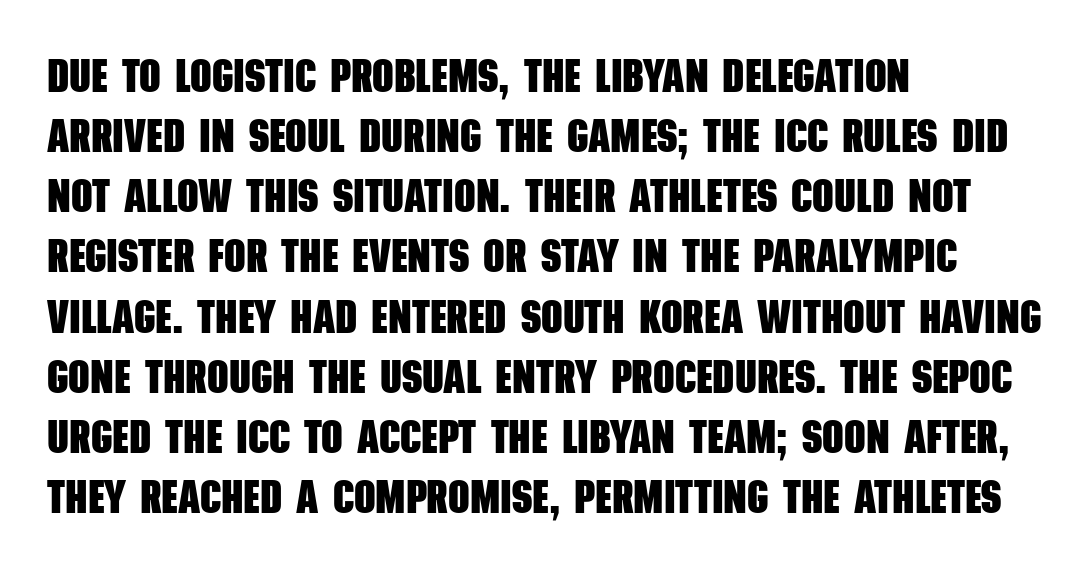
{"serif": "no", "bold": "yes", "weight": "heavy", "width": "condensed", "stroke_contrast": "low", "x_height": "large", "monospaced": "no", "underline": "no", "align": "left", "line_spacing": "normal", "line_spacing_ratio": 1.28, "letter_spacing": "normal", "letter_spacing_em": 0.0, "glyph_px": 47}
